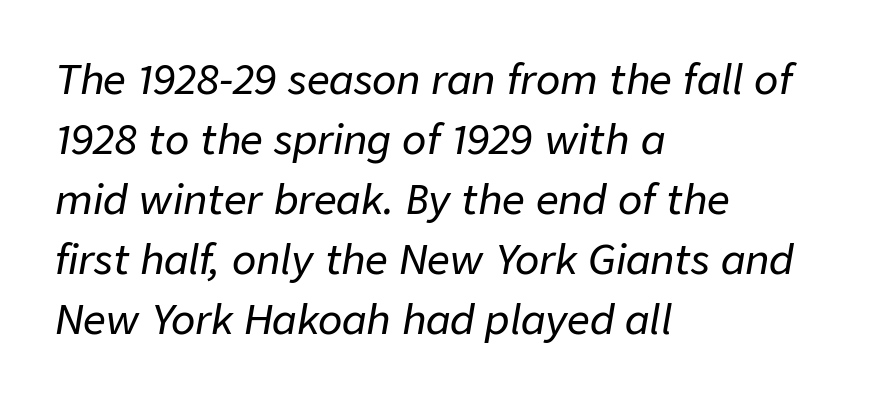
Q: Is the text italic (slanted)? A: Yes, it leans right by about 9 degrees.
Q: Is the text underlined? A: No.
Q: How is the paragraph aligned? A: Left-aligned.
Q: Is the spacing between letters normal or unusually wide? A: Normal.
Q: Is the spacing between lines tight, normal or loose? A: Normal.
Q: Width (condensed, normal, or wide)? A: Normal.
Q: Stroke contrast? A: Low.
Q: x-height? A: Medium.
Q: Monospaced? A: No.
